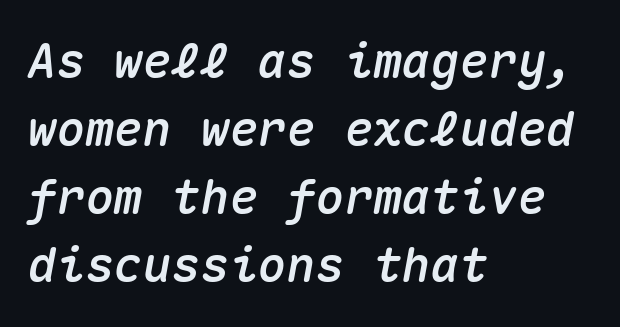
The image shows 48 px text type, italic (leaning right), monospaced; set left-aligned, normal line spacing (1.42x), normal letter spacing, not underlined; medium stroke contrast and a medium x-height.
